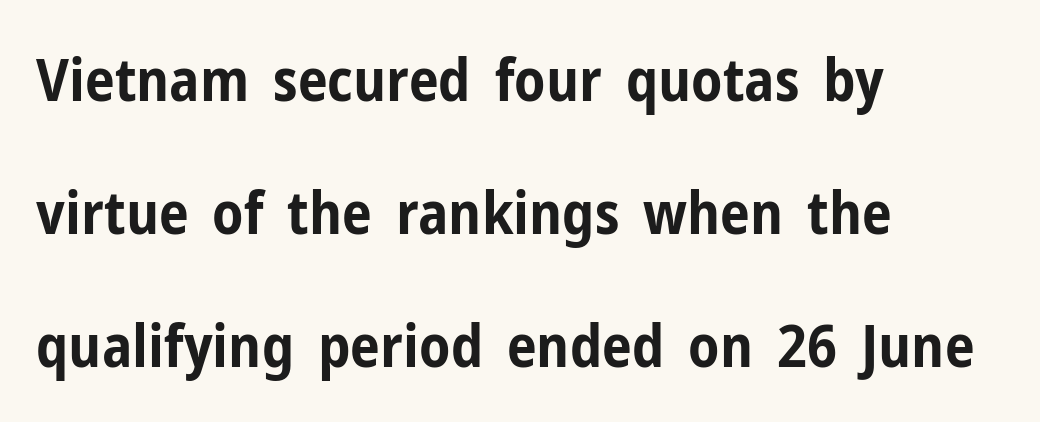
Do the characters align in a grid? No, the font is proportional. Quick note: interline space is abundant. The gaps between neighbouring characters are ordinary and unremarkable. Compared with an ordinary text face, these strokes are far heavier — a full bold. Beneath every word, the page is bare. Italic: no, the glyphs are upright roman.
